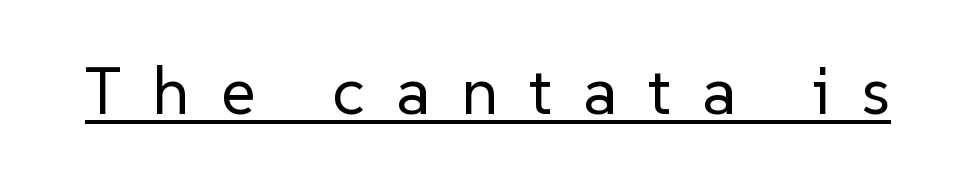
The image shows 67 px regular-weight sans-serif type, upright; set unusually wide letter spacing (+0.46 em), underlined; low stroke contrast and a medium x-height.
